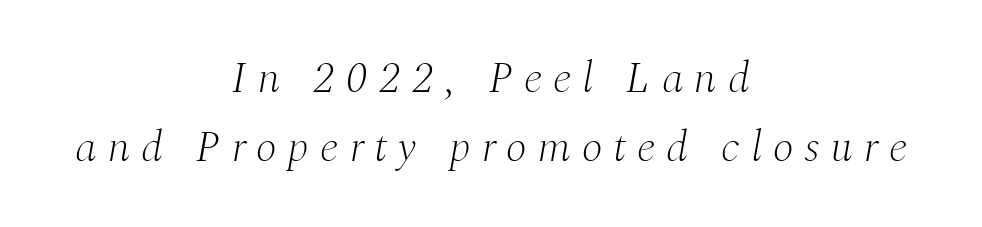
You could not count columns in this text — the font is proportionally spaced. Each new line begins a customary step beneath the previous one. Look at the tracking — it's clearly loosened, letters drifting apart. These lines are centered, leaving both edges ragged.
